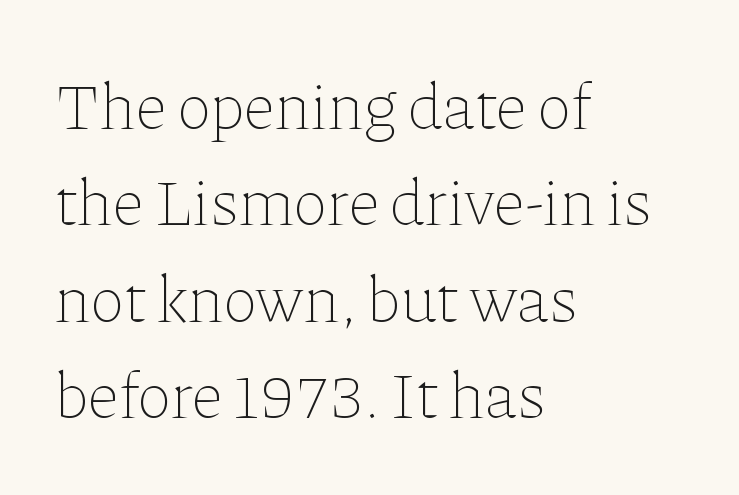
Reading down the block, your eye returns to a fixed left position each line. What stands out about the letter spacing? Nothing — it is the standard amount. Bare-footed words on every line. Spacing verdict: proportional, widths tailored to each character. Every stem runs plumb, perpendicular to the baseline.
